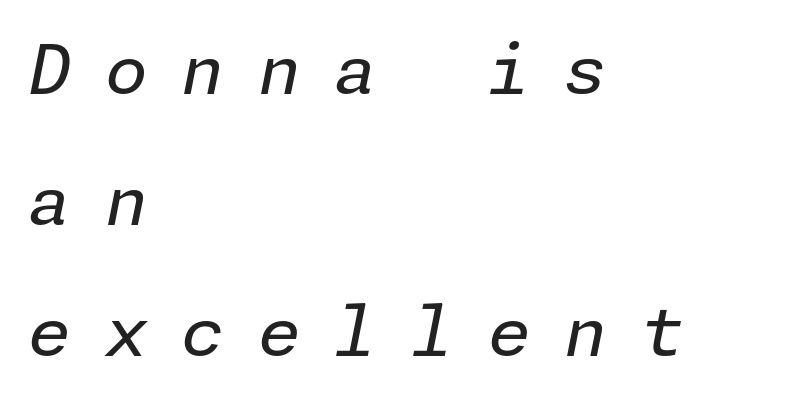
{"italic": "yes", "lean": "right", "slant_degrees": 11, "bold": "no", "weight": "regular", "width": "normal", "stroke_contrast": "low", "x_height": "medium", "underline": "no", "align": "left", "line_spacing": "loose", "line_spacing_ratio": 1.9, "letter_spacing": "wide", "letter_spacing_em": 0.49, "glyph_px": 69}
